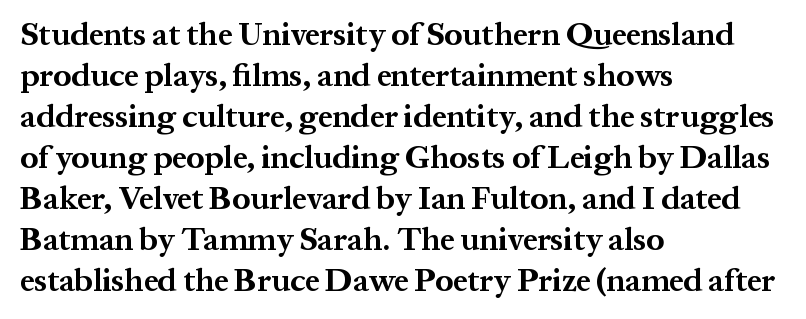
The image shows 32 px bold serif type, upright; set left-aligned, normal line spacing (1.28x), normal letter spacing, not underlined; medium stroke contrast and a medium x-height.
